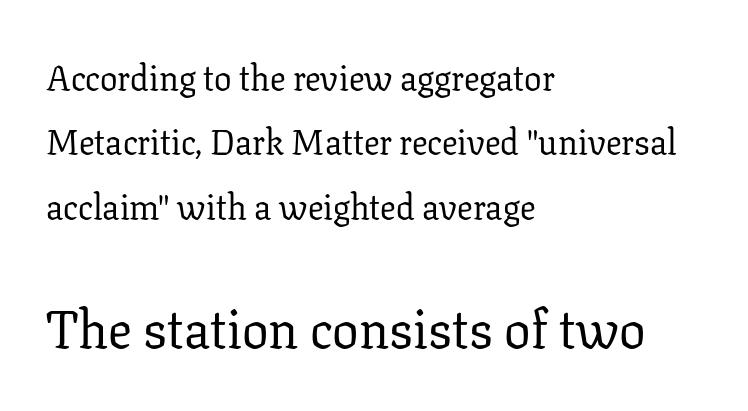
{"serif": "yes", "italic": "no", "bold": "no", "weight": "regular", "width": "normal", "stroke_contrast": "low", "x_height": "medium", "monospaced": "no", "underline": "no", "align": "left", "line_spacing_ratio": 1.84, "letter_spacing": "normal", "letter_spacing_em": 0.0, "larger_block": "second", "size_ratio": 1.51, "glyph_px": 53}
